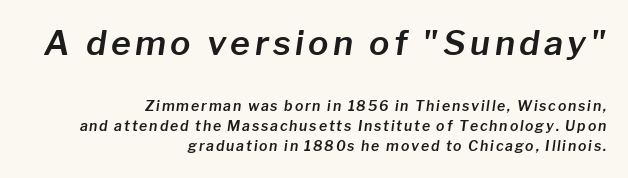
{"italic": "yes", "lean": "right", "slant_degrees": 8, "width": "normal", "stroke_contrast": "low", "x_height": "medium", "monospaced": "no", "underline": "no", "align": "right", "line_spacing": "normal", "line_spacing_ratio": 1.42, "larger_block": "first", "size_ratio": 2.43, "glyph_px": 34}
